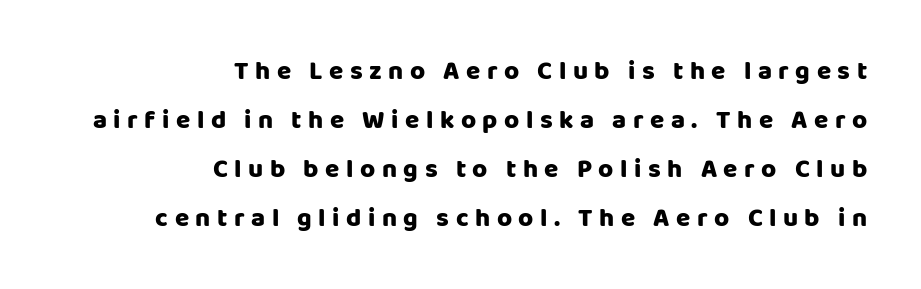
Q: Is the text italic (slanted)? A: No, it is upright.
Q: Is the text underlined? A: No.
Q: How is the paragraph aligned? A: Right-aligned.
Q: Is the spacing between letters normal or unusually wide? A: Unusually wide.
